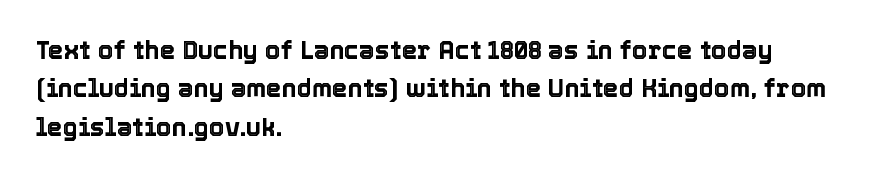
{"italic": "no", "underline": "no", "align": "left", "line_spacing": "normal", "line_spacing_ratio": 1.54, "letter_spacing": "normal", "letter_spacing_em": 0.0, "glyph_px": 25}
